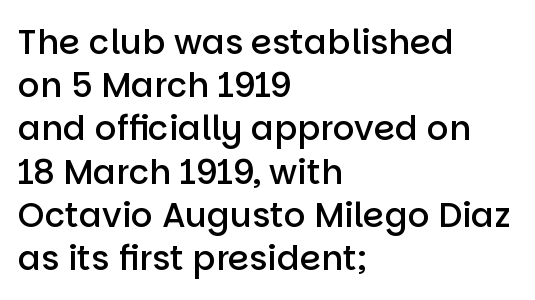
Q: Is the text bold? A: Semi-bold.
Q: Is the text italic (slanted)? A: No, it is upright.
Q: Is the typeface a serif or a sans-serif typeface? A: Sans-serif.
Q: Is the text underlined? A: No.
Q: How is the paragraph aligned? A: Left-aligned.
Q: Is the spacing between letters normal or unusually wide? A: Normal.
Q: Is the spacing between lines tight, normal or loose? A: Normal.
Q: Width (condensed, normal, or wide)? A: Normal.
Q: Stroke contrast? A: Low.
Q: x-height? A: Large.
Q: Monospaced? A: No.
